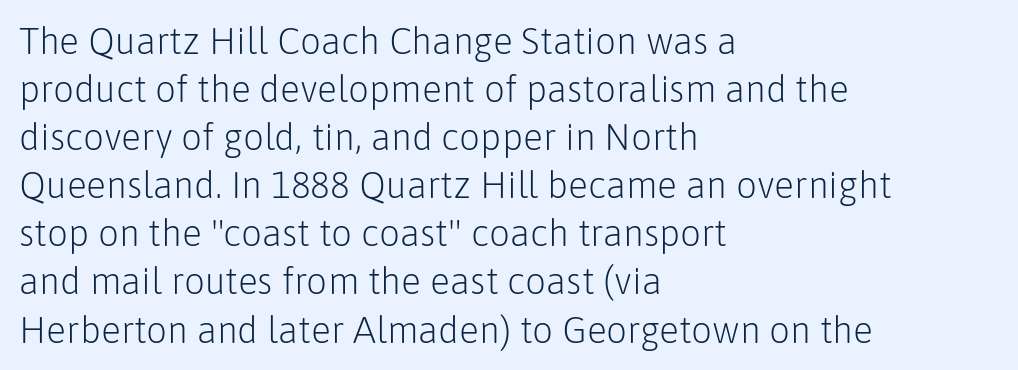
{"serif": "no", "italic": "no", "bold": "no", "weight": "light", "width": "normal", "stroke_contrast": "low", "x_height": "medium", "monospaced": "no", "underline": "no", "align": "left", "line_spacing": "normal", "line_spacing_ratio": 1.3, "letter_spacing": "normal", "letter_spacing_em": 0.0, "glyph_px": 37}
